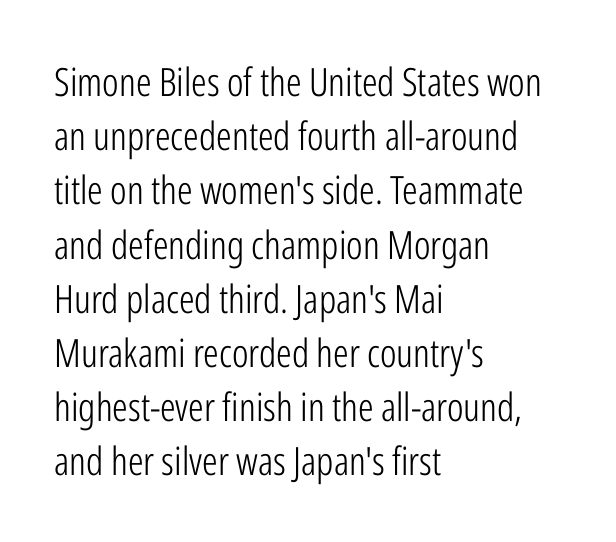
The image shows 39 px light, condensed sans-serif type, upright; set left-aligned, normal line spacing (1.39x), normal letter spacing, not underlined; low stroke contrast and a medium x-height.
